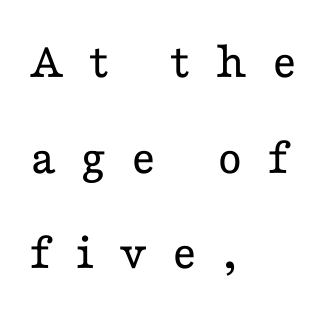
{"serif": "yes", "italic": "no", "bold": "no", "weight": "regular", "width": "wide", "stroke_contrast": "low", "x_height": "medium", "monospaced": "no", "underline": "no", "align": "left", "line_spacing_ratio": 1.84, "letter_spacing": "wide", "letter_spacing_em": 0.48, "glyph_px": 52}
